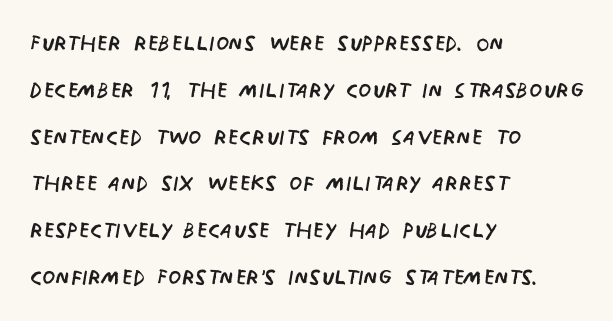
Nope, no serifs anywhere on these letters. Spacing verdict: proportional, widths tailored to each character. Evenly set lines give the paragraph a standard silhouette. No word sits above an underline. Words appear dense and cohesive because spacing is normal.
